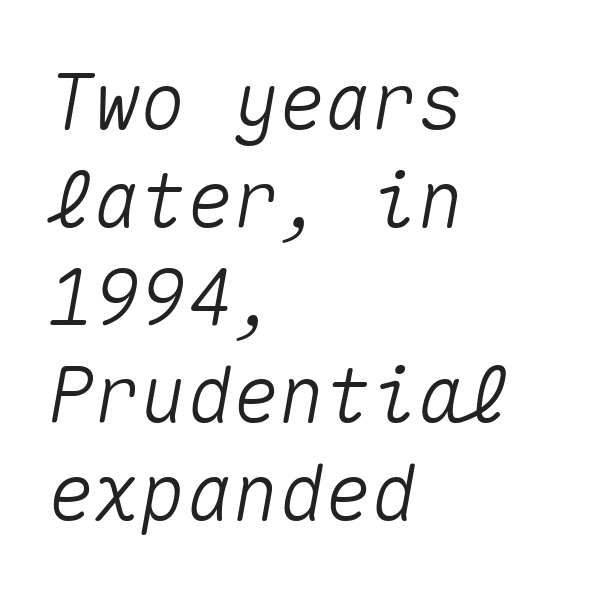
The image shows 77 px text type, italic (leaning right), monospaced; set left-aligned, normal line spacing (1.27x), normal letter spacing, not underlined; medium stroke contrast and a medium x-height.
